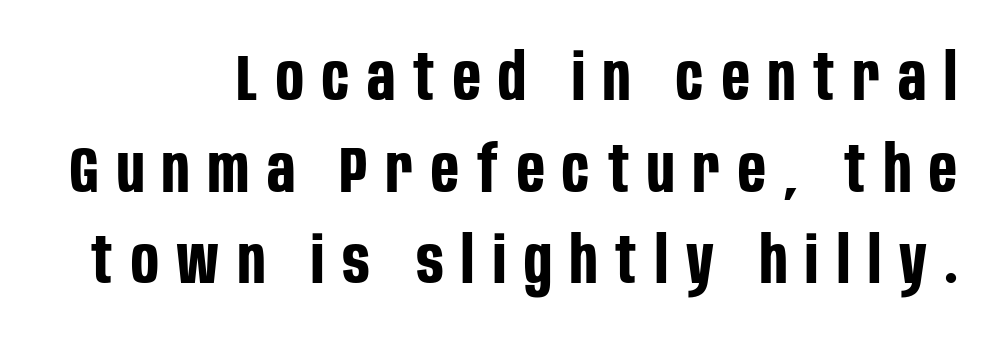
{"serif": "no", "italic": "no", "bold": "yes", "weight": "bold", "width": "condensed", "stroke_contrast": "low", "x_height": "large", "monospaced": "no", "underline": "no", "align": "right", "line_spacing": "normal", "line_spacing_ratio": 1.41, "letter_spacing": "wide", "letter_spacing_em": 0.28, "glyph_px": 65}
